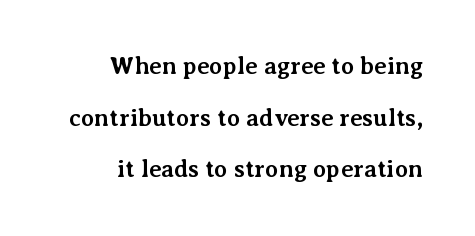
The passage shown is emphatically bold. The compositor pushed each line to the right boundary. In terms of letterspacing, this is plain default setting. Descender tails drop into unmarked territory. In terms of leading, this rendering errs on the spacious side.
